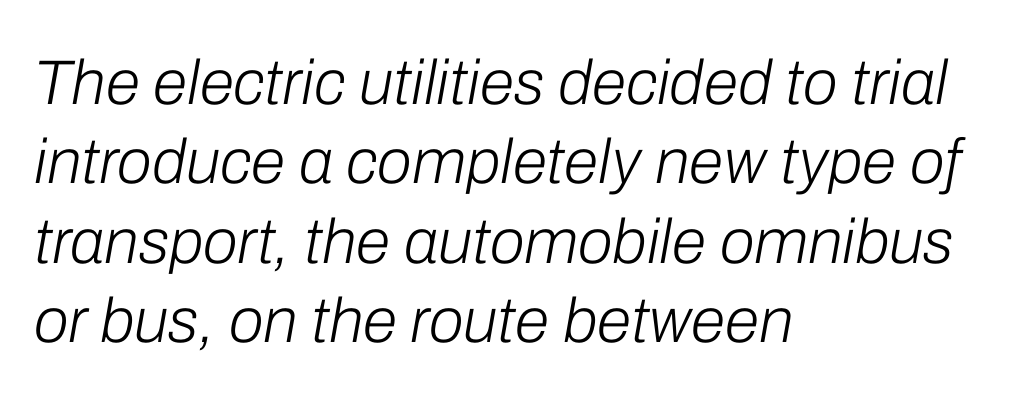
Q: Is the text bold? A: No.
Q: Is the text italic (slanted)? A: Yes, it leans right by about 10 degrees.
Q: Is the text underlined? A: No.
Q: How is the paragraph aligned? A: Left-aligned.
Q: Is the spacing between letters normal or unusually wide? A: Normal.
Q: Is the spacing between lines tight, normal or loose? A: Normal.
Q: Width (condensed, normal, or wide)? A: Normal.
Q: Stroke contrast? A: Low.
Q: x-height? A: Medium.
Q: Monospaced? A: No.
